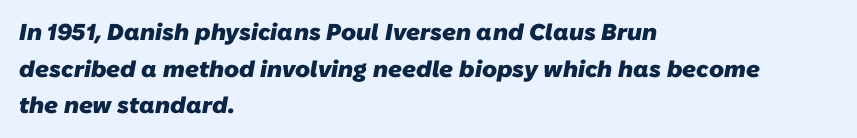
The image shows 23 px bold type; set left-aligned, normal line spacing (1.59x), normal letter spacing, not underlined.
